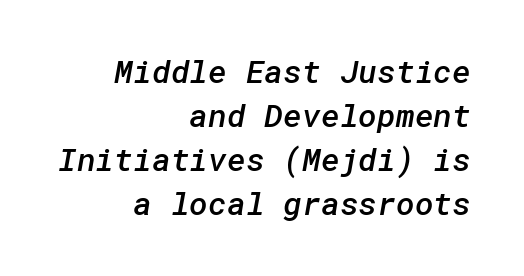
Underline: absent. Students, this is semibold: more ink than regular, less than bold. This rendering uses right alignment, leaving the left contour irregular. I'd call this a sans setting — the letters go barefoot. Short note: letters normally spaced.
